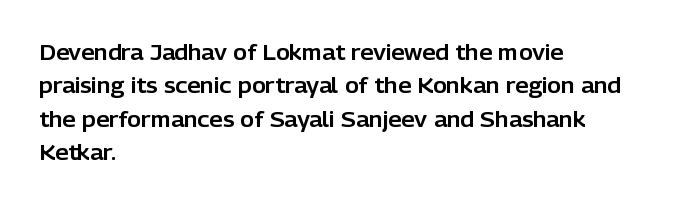
Nobody drew a line under any word here. A student would call this left alignment; a typographer would say flush left, rag right. Rendered with straight, roman letterforms. In terms of leading, this rendering sits right in the middle. Characters follow at the spacing the type designer built in.
